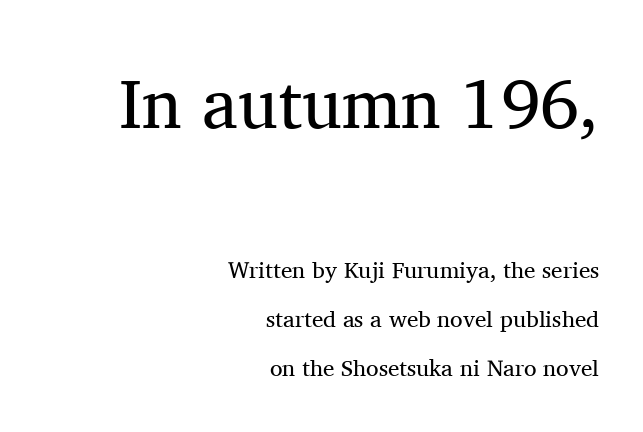
Q: Is the text bold? A: No.
Q: Is the text italic (slanted)? A: No, it is upright.
Q: Is the typeface a serif or a sans-serif typeface? A: Serif.
Q: Is the text underlined? A: No.
Q: How is the paragraph aligned? A: Right-aligned.
Q: Is the spacing between letters normal or unusually wide? A: Normal.
Q: Is the spacing between lines tight, normal or loose? A: Loose.
Q: Which block of text is set in a larger size, the first (top) or the second (bottom)? A: The first (top) one.
Q: Width (condensed, normal, or wide)? A: Normal.
Q: Stroke contrast? A: Medium.
Q: x-height? A: Medium.
Q: Monospaced? A: No.
